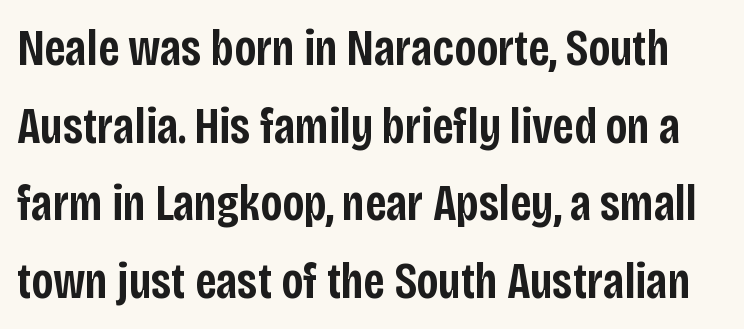
Q: Is the text bold? A: Semi-bold.
Q: Is the text italic (slanted)? A: No, it is upright.
Q: Is the typeface a serif or a sans-serif typeface? A: Sans-serif.
Q: Is the text underlined? A: No.
Q: Is the spacing between letters normal or unusually wide? A: Normal.
Q: Is the spacing between lines tight, normal or loose? A: Normal.
Q: Width (condensed, normal, or wide)? A: Condensed.
Q: Stroke contrast? A: Low.
Q: x-height? A: Large.
Q: Monospaced? A: No.
